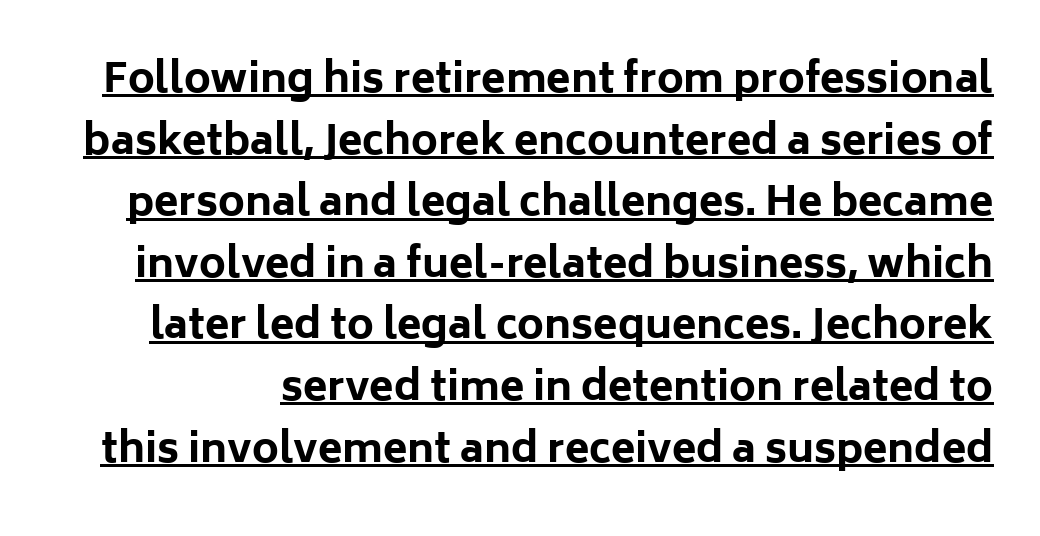
The image shows 40 px bold sans-serif type, upright; set normal line spacing (1.54x), normal letter spacing, underlined; low stroke contrast and a medium x-height.
